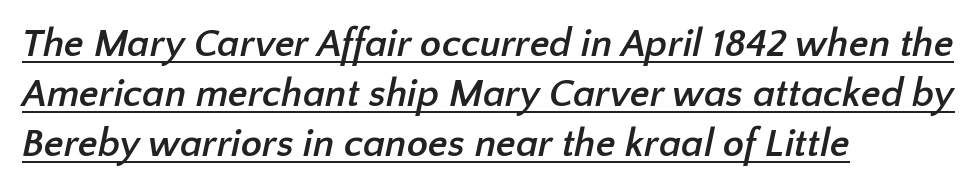
Varying glyph widths throughout — classic text-font behaviour. Where is the straight margin? On the left. A normal amount of white space separates one row of letters from the next. Heft: maximum for text — a bold. The designer went with a sans here, leaving each stem footless.
